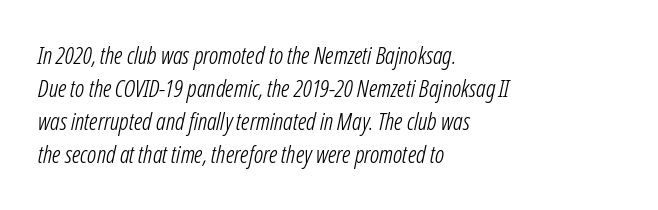
The characters are drawn with everyday or finer stroke widths. Quick note: interline space is typical. These lines keep a tight, regular rhythm from letter to letter. Does the copy run flush right? No — it runs flush left. In terms of posture, this sample is oblique. Any mark beneath the type? The region is blank.
